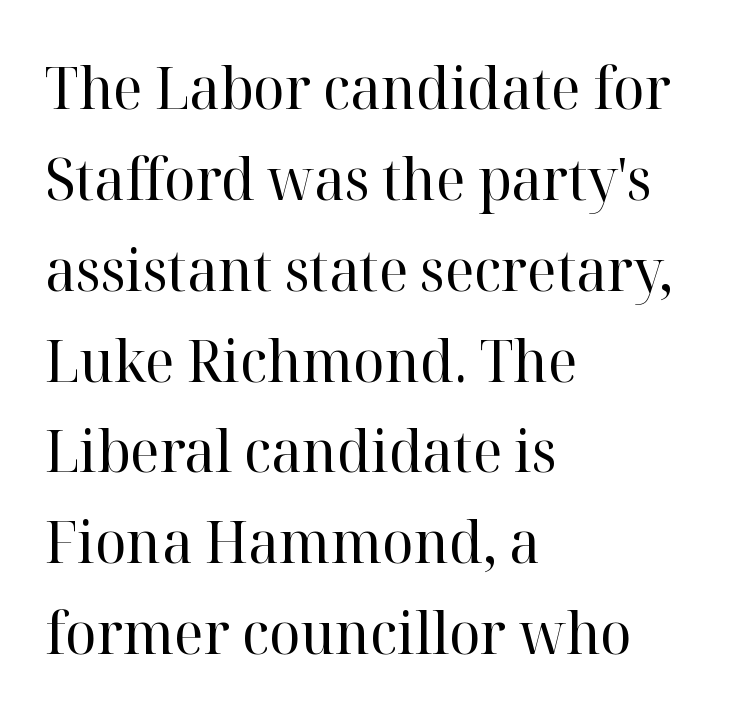
{"serif": "yes", "italic": "no", "bold": "no", "weight": "regular", "width": "normal", "stroke_contrast": "high", "x_height": "medium", "monospaced": "no", "underline": "no", "align": "left", "line_spacing": "normal", "line_spacing_ratio": 1.54, "letter_spacing": "normal", "letter_spacing_em": 0.0, "glyph_px": 59}
